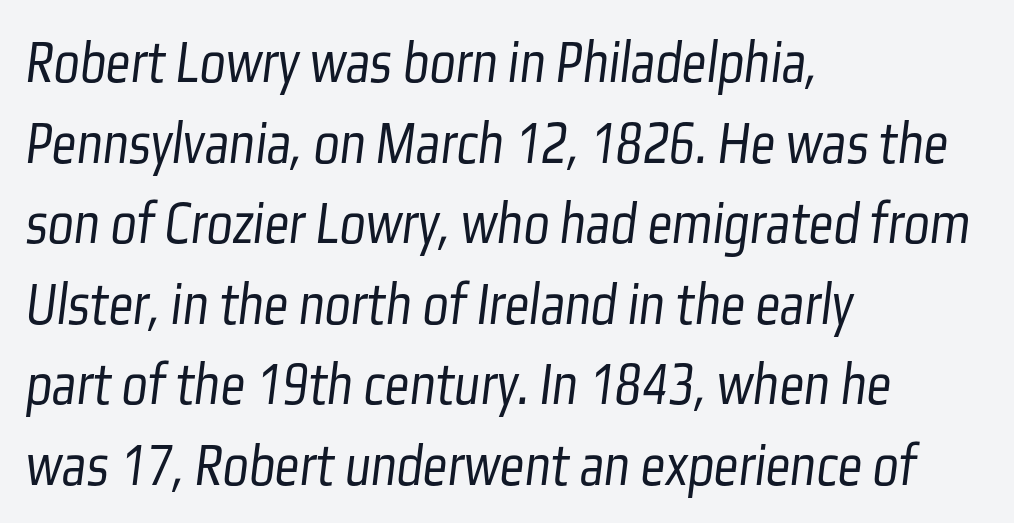
{"serif": "no", "bold": "no", "weight": "light", "width": "condensed", "stroke_contrast": "low", "x_height": "medium", "monospaced": "no", "underline": "no", "align": "left", "line_spacing": "normal", "line_spacing_ratio": 1.32, "letter_spacing": "normal", "letter_spacing_em": 0.0, "glyph_px": 61}
